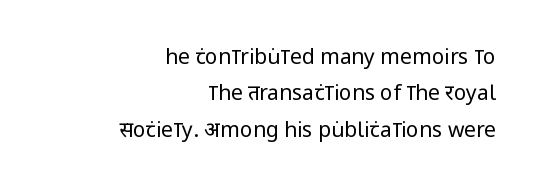
The image shows 21 px text type, upright; set right-aligned, line spacing 1.73x, normal letter spacing, not underlined.
